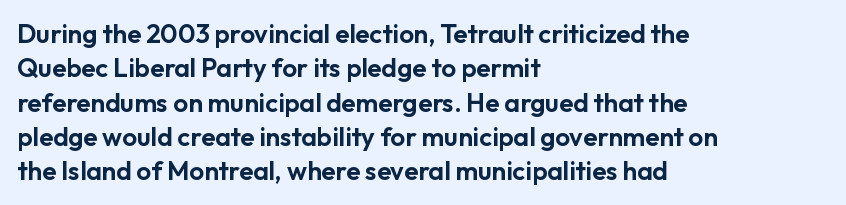
Q: Is the text italic (slanted)? A: No, it is upright.
Q: Is the text underlined? A: No.
Q: How is the paragraph aligned? A: Left-aligned.
Q: Is the spacing between letters normal or unusually wide? A: Normal.
Q: Is the spacing between lines tight, normal or loose? A: Normal.
